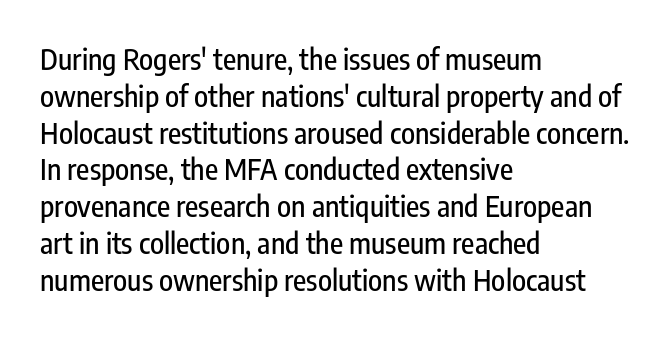
Observe the ordinary spacing: letters are neighbours, not strangers. Note: no serifs on the glyphs. Do the characters align in a grid? No, the font is proportional. Clear beneath every line of the passage. The lettering stays uniformly vertical, giving the passage a roman look. A classic flush-left, rag-right setting is used for this passage.
